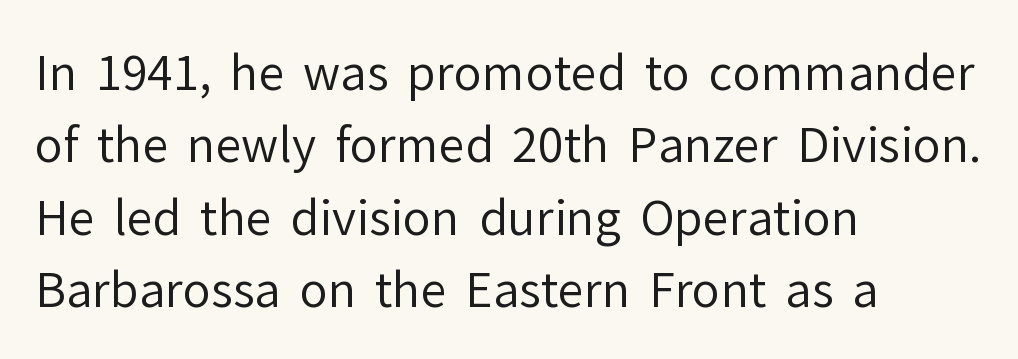
The space directly below the letters is spotless. Weight: not bold — regular or lighter. The glyphs in this specimen are sans serif. Short note: letters normally spaced.
